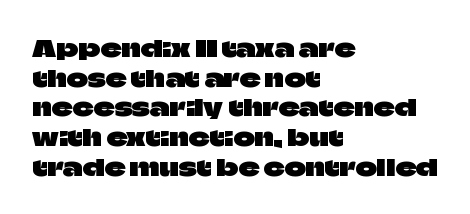
Q: Is the text italic (slanted)? A: No, it is upright.
Q: Is the text underlined? A: No.
Q: How is the paragraph aligned? A: Left-aligned.
Q: Is the spacing between letters normal or unusually wide? A: Normal.
Q: Is the spacing between lines tight, normal or loose? A: Normal.
